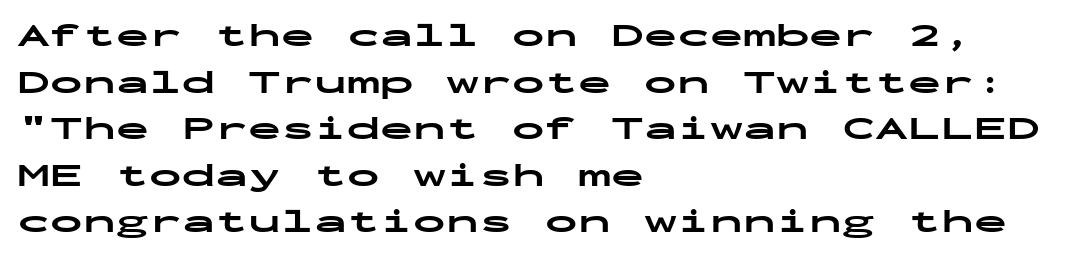
Q: Is the text bold? A: Yes.
Q: Is the text italic (slanted)? A: No, it is upright.
Q: Is the typeface a serif or a sans-serif typeface? A: Sans-serif.
Q: Is the text underlined? A: No.
Q: How is the paragraph aligned? A: Left-aligned.
Q: Is the spacing between letters normal or unusually wide? A: Normal.
Q: Is the spacing between lines tight, normal or loose? A: Normal.
Q: Width (condensed, normal, or wide)? A: Wide.
Q: Stroke contrast? A: Low.
Q: x-height? A: Medium.
Q: Monospaced? A: Yes.
